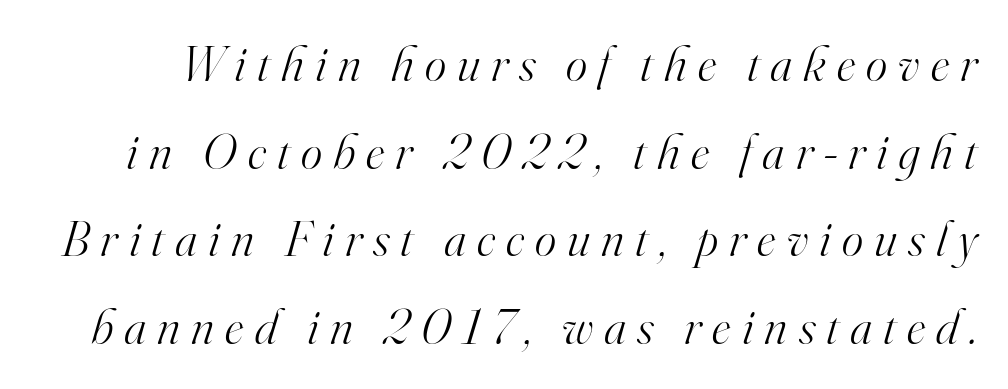
The image shows 51 px light serif type, italic (leaning right); set line spacing 1.72x, unusually wide letter spacing (+0.22 em), not underlined; high stroke contrast and a small x-height.
